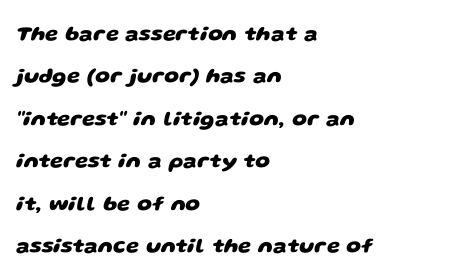
The image shows 21 px bold type; set left-aligned, loose line spacing (2.02x), normal letter spacing, not underlined.
